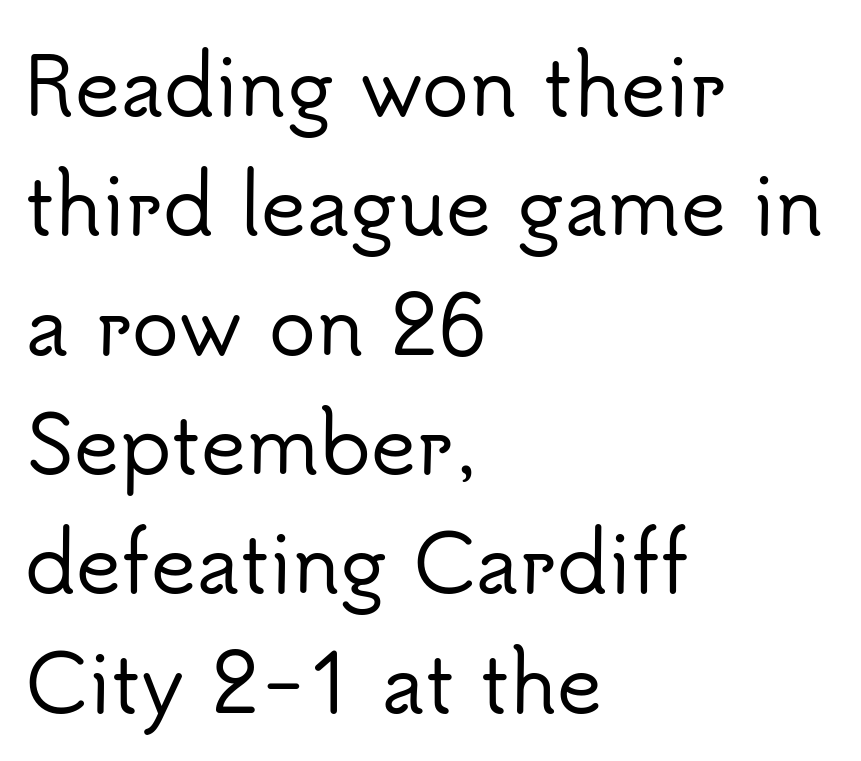
Q: Is the text italic (slanted)? A: No, it is upright.
Q: Is the typeface a serif or a sans-serif typeface? A: Sans-serif.
Q: Is the text underlined? A: No.
Q: How is the paragraph aligned? A: Left-aligned.
Q: Is the spacing between letters normal or unusually wide? A: Normal.
Q: Is the spacing between lines tight, normal or loose? A: Normal.
Q: Width (condensed, normal, or wide)? A: Normal.
Q: Stroke contrast? A: Low.
Q: x-height? A: Small.
Q: Monospaced? A: No.
